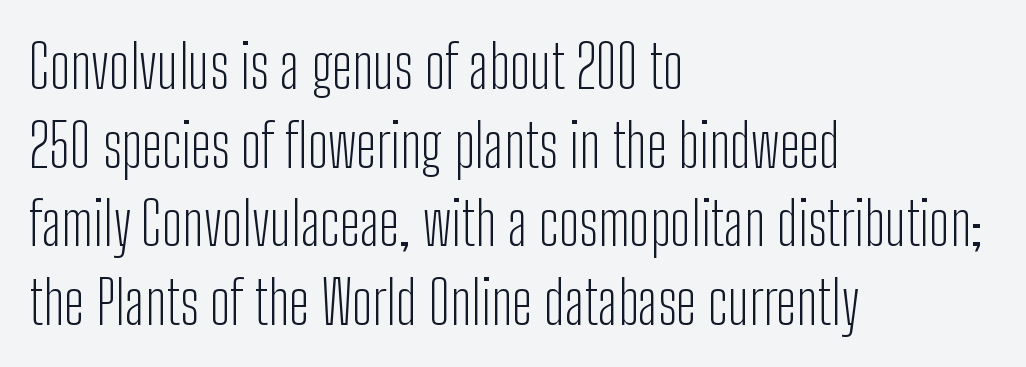
Q: Is the text bold? A: No.
Q: Is the text italic (slanted)? A: No, it is upright.
Q: Is the typeface a serif or a sans-serif typeface? A: Sans-serif.
Q: Is the text underlined? A: No.
Q: How is the paragraph aligned? A: Left-aligned.
Q: Is the spacing between letters normal or unusually wide? A: Normal.
Q: Is the spacing between lines tight, normal or loose? A: Normal.
Q: Width (condensed, normal, or wide)? A: Condensed.
Q: Stroke contrast? A: Low.
Q: x-height? A: Medium.
Q: Monospaced? A: No.
